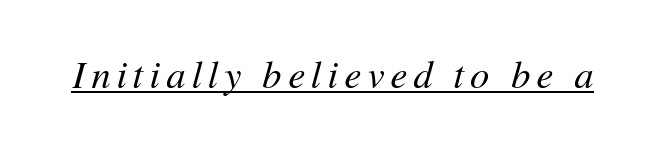
The passage shown is underscored from start to finish. This reads as an unemphasized weight, regular at the heaviest. The text carries the slant typical of an italic or oblique font. Character widths vary here, with narrow letters taking less room than wide ones.
